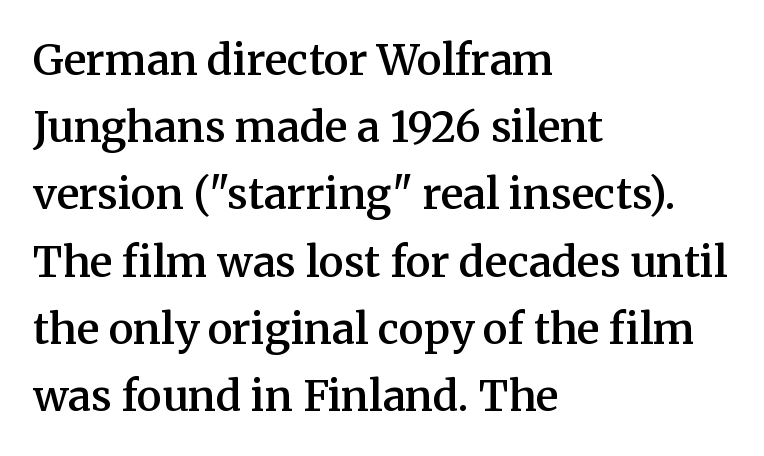
The image shows 42 px semibold serif type, upright; set left-aligned, normal line spacing (1.6x), normal letter spacing, not underlined; medium stroke contrast and a medium x-height.
